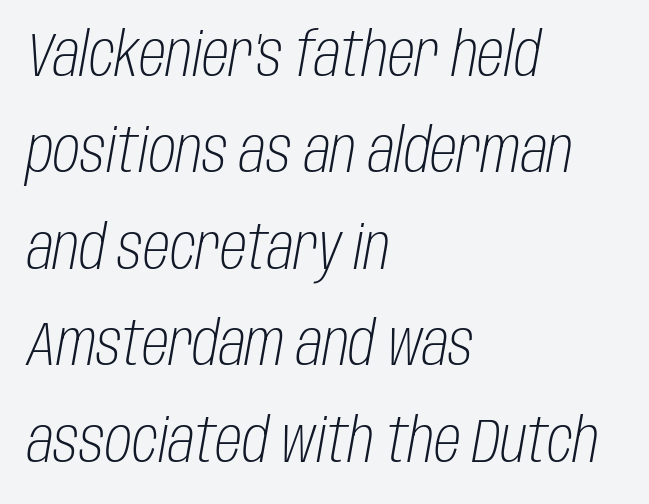
Glance below the letters and you will spot only blank space. Compared with typical paragraphs, the rows here are spaced about the same. How are the letters spaced? Ordinarily, with no added tracking. The typesetter chose a ragged-right arrangement here. The strokes are not fattened; the text isn't bold. Notice how the stems are inclined rather than vertical — that's the hallmark of italics.
